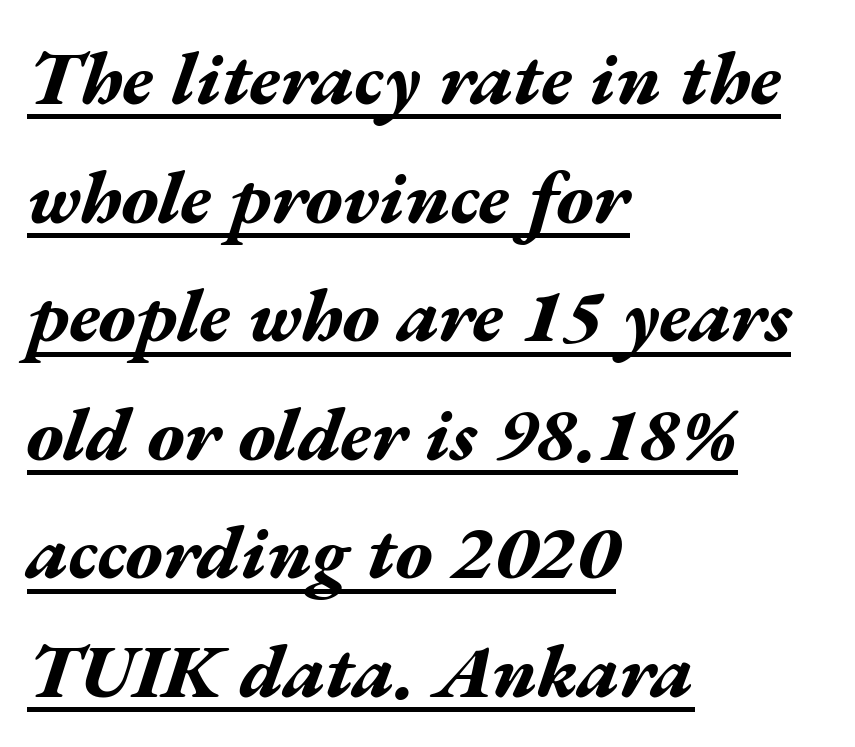
Q: Is the text bold? A: Yes.
Q: Is the text italic (slanted)? A: Yes, it leans right by about 17 degrees.
Q: Is the text underlined? A: Yes.
Q: How is the paragraph aligned? A: Left-aligned.
Q: Is the spacing between letters normal or unusually wide? A: Normal.
Q: Is the spacing between lines tight, normal or loose? A: Normal.
Q: Width (condensed, normal, or wide)? A: Wide.
Q: Stroke contrast? A: Medium.
Q: x-height? A: Medium.
Q: Monospaced? A: No.
